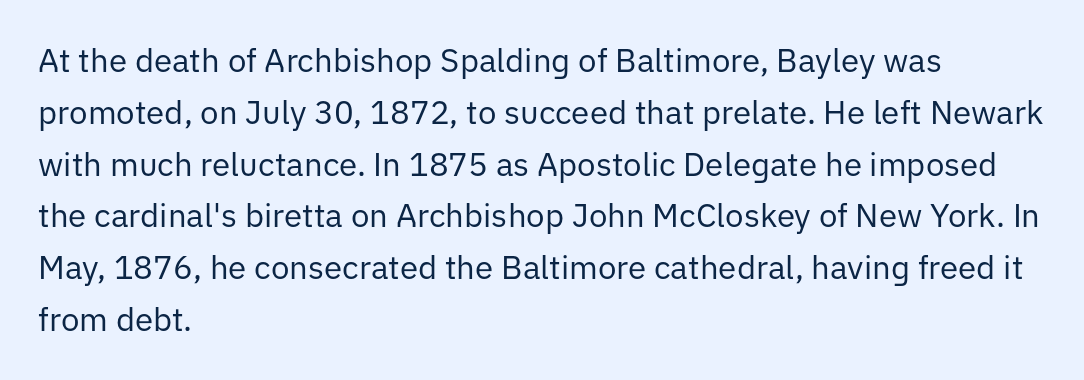
The image shows 33 px regular-weight sans-serif type, upright; set left-aligned, normal line spacing (1.57x), normal letter spacing, not underlined; low stroke contrast and a medium x-height.
